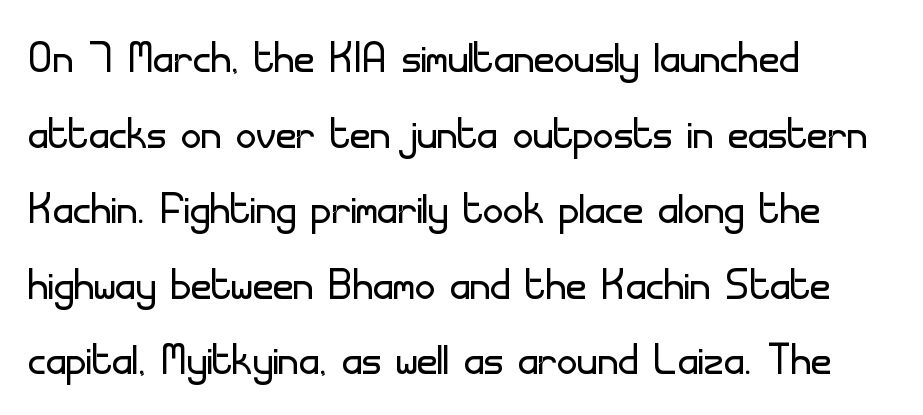
{"serif": "no", "italic": "no", "bold": "no", "weight": "light", "width": "normal", "stroke_contrast": "low", "x_height": "small", "monospaced": "no", "underline": "no", "align": "left", "line_spacing": "normal", "line_spacing_ratio": 1.35, "letter_spacing": "normal", "letter_spacing_em": 0.0, "glyph_px": 56}
